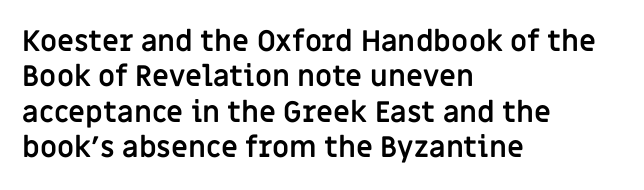
The image shows 29 px semibold sans-serif type, upright; set left-aligned, line spacing 1.22x, normal letter spacing, not underlined; low stroke contrast and a large x-height.
